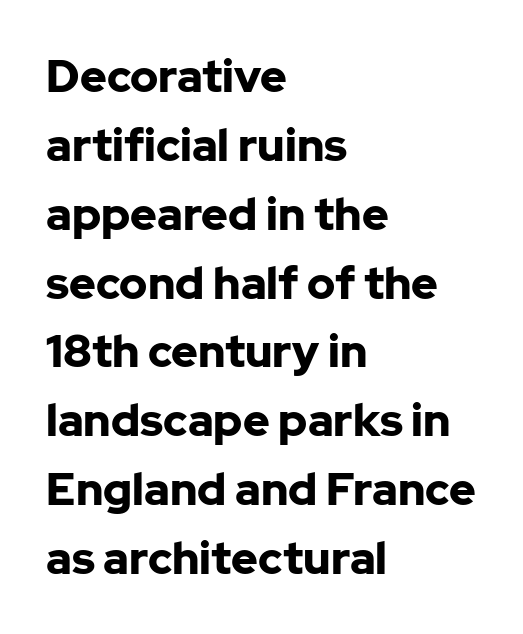
{"serif": "no", "italic": "no", "bold": "yes", "weight": "bold", "width": "normal", "stroke_contrast": "low", "x_height": "medium", "monospaced": "no", "underline": "no", "align": "left", "line_spacing": "normal", "line_spacing_ratio": 1.53, "letter_spacing": "normal", "letter_spacing_em": 0.0, "glyph_px": 45}
